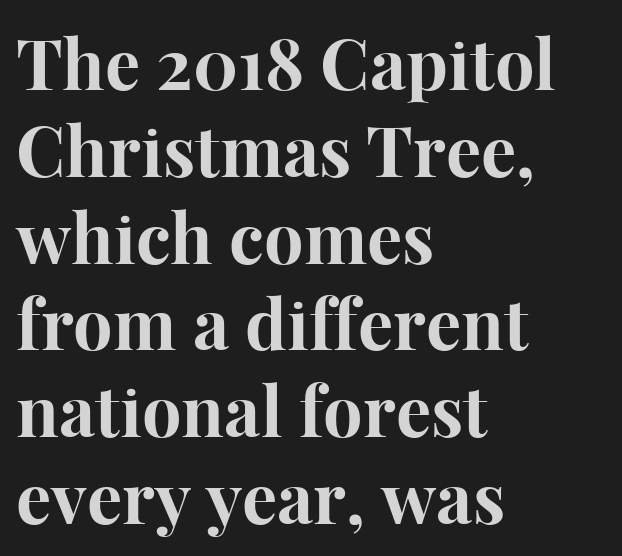
The image shows 70 px bold serif type, upright; set left-aligned, line spacing 1.24x, normal letter spacing, not underlined; high stroke contrast and a medium x-height.
